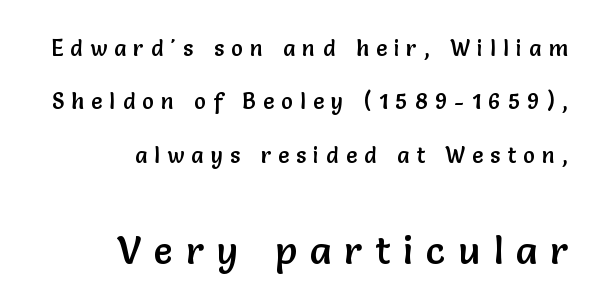
The image shows 39 px sans-serif type, upright; set right-aligned, loose line spacing (2.43x), unusually wide letter spacing (+0.33 em), not underlined; the second (bottom) block is 1.77x larger; low stroke contrast and a medium x-height.
